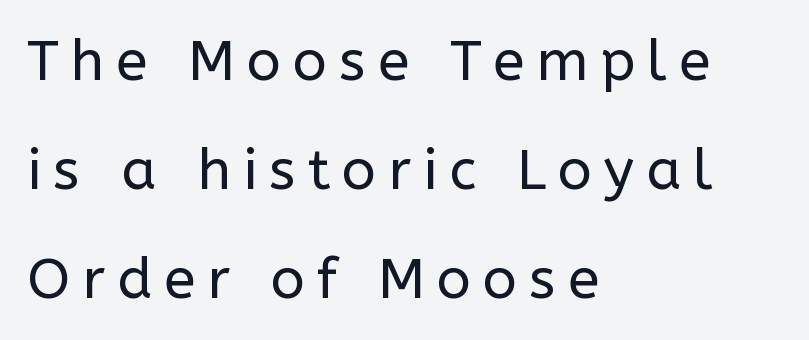
The image shows 57 px regular-weight sans-serif type, upright; set left-aligned, loose line spacing (1.91x), unusually wide letter spacing (+0.21 em), not underlined; low stroke contrast and a medium x-height.
